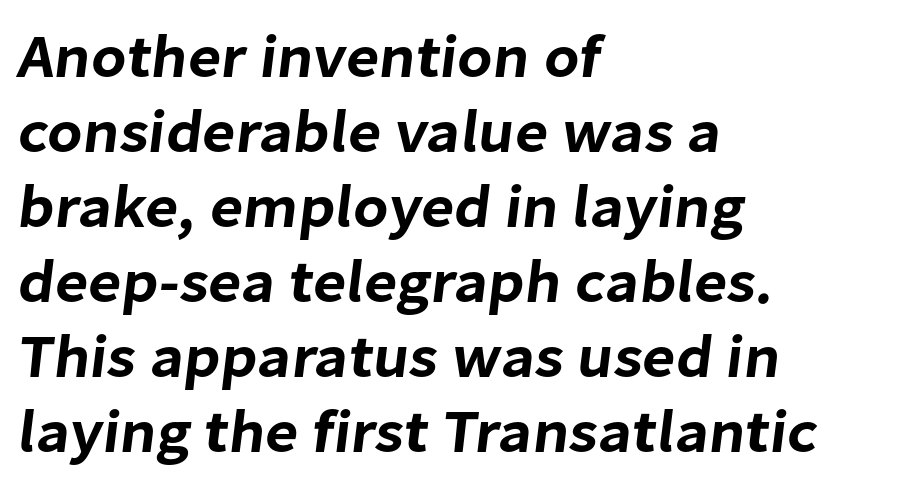
The space directly below the letters is spotless. The setting favours the left margin, as ordinary paragraphs usually do. Is this a sans? Yes — the strokes have no serifs. The line texture is even and compact thanks to regular tracking.
